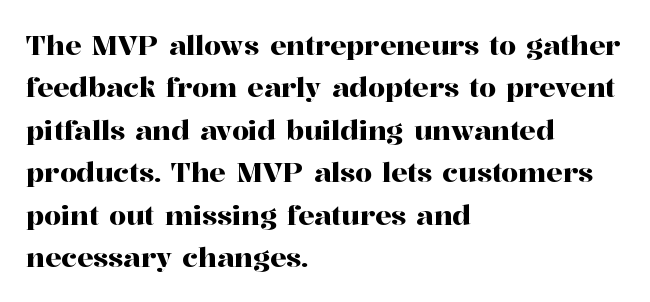
Q: Is the text italic (slanted)? A: No, it is upright.
Q: Is the text underlined? A: No.
Q: How is the paragraph aligned? A: Left-aligned.
Q: Is the spacing between letters normal or unusually wide? A: Normal.
Q: Is the spacing between lines tight, normal or loose? A: Normal.
